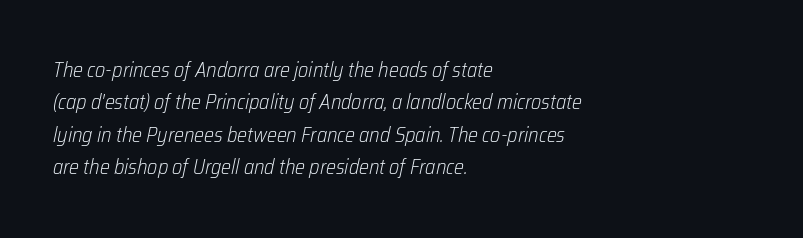
{"italic": "yes", "lean": "right", "slant_degrees": 12, "bold": "no", "underline": "no", "align": "left", "line_spacing": "normal", "line_spacing_ratio": 1.54, "letter_spacing": "normal", "letter_spacing_em": 0.0, "glyph_px": 21}
